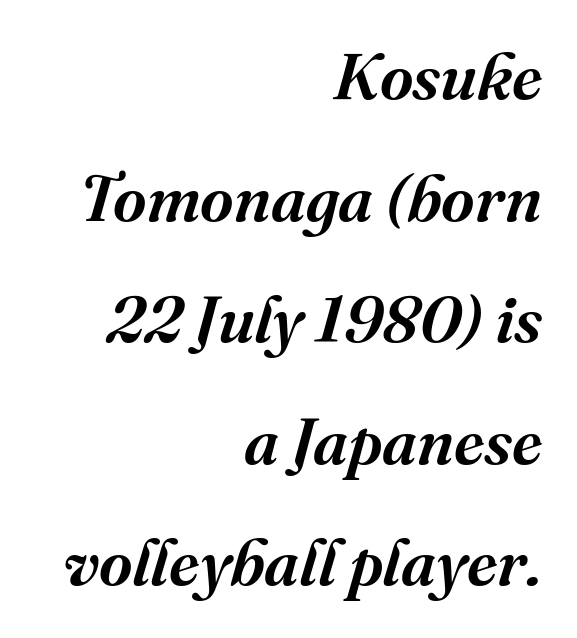
The image shows 65 px serif type, italic (leaning right); set right-aligned, line spacing 1.87x, normal letter spacing, not underlined; medium stroke contrast and a medium x-height.
